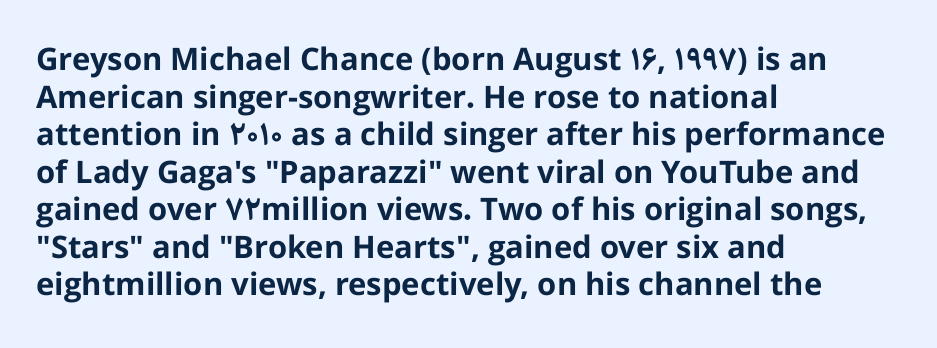
Q: Is the text bold? A: Yes.
Q: Is the text italic (slanted)? A: No, it is upright.
Q: Is the typeface a serif or a sans-serif typeface? A: Sans-serif.
Q: Is the text underlined? A: No.
Q: How is the paragraph aligned? A: Left-aligned.
Q: Is the spacing between letters normal or unusually wide? A: Normal.
Q: Width (condensed, normal, or wide)? A: Normal.
Q: Stroke contrast? A: Low.
Q: x-height? A: Medium.
Q: Monospaced? A: No.
